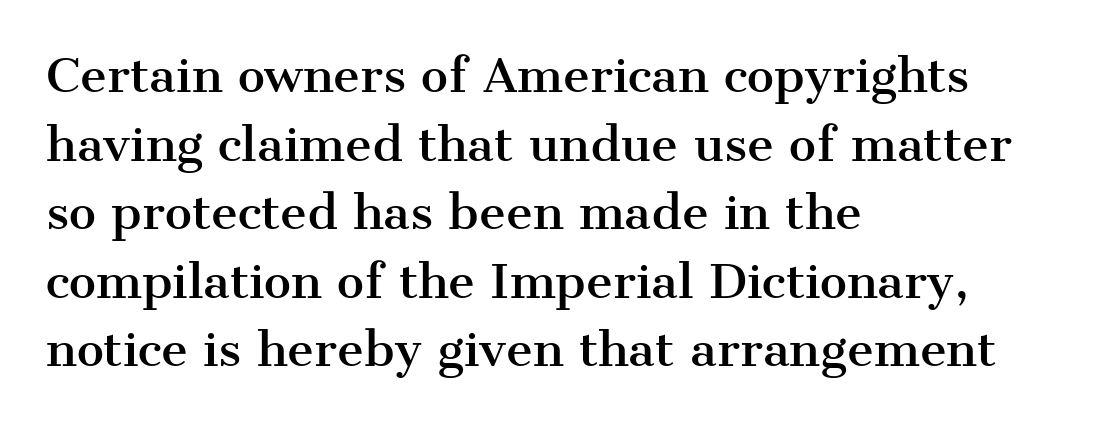
The image shows 46 px serif type, upright; set left-aligned, normal line spacing (1.49x), normal letter spacing, not underlined; medium stroke contrast and a medium x-height.
